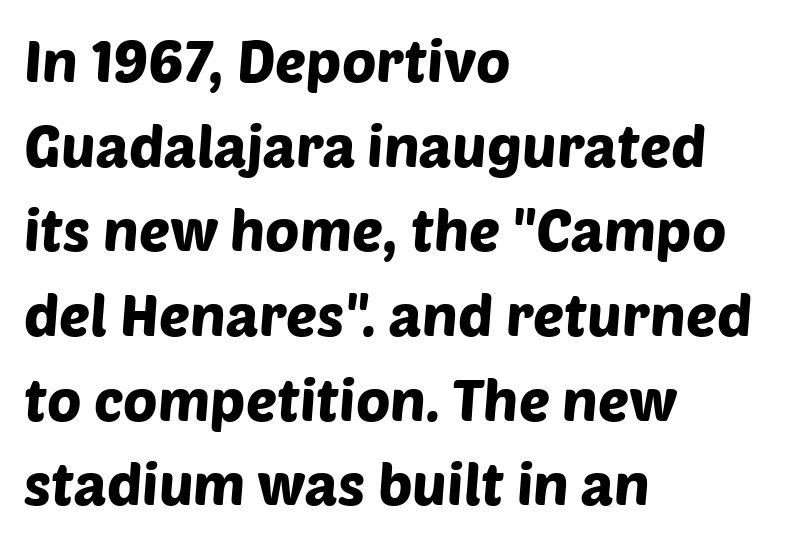
Q: Is the typeface a serif or a sans-serif typeface? A: Sans-serif.
Q: Is the text underlined? A: No.
Q: How is the paragraph aligned? A: Left-aligned.
Q: Is the spacing between letters normal or unusually wide? A: Normal.
Q: Is the spacing between lines tight, normal or loose? A: Normal.
Q: Width (condensed, normal, or wide)? A: Normal.
Q: Stroke contrast? A: Low.
Q: x-height? A: Large.
Q: Monospaced? A: No.
